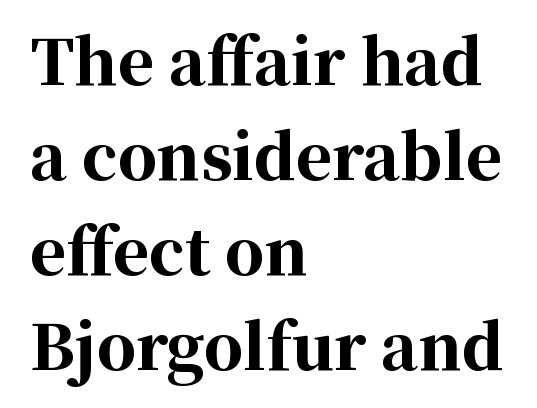
Q: Is the text bold? A: Yes.
Q: Is the text italic (slanted)? A: No, it is upright.
Q: Is the typeface a serif or a sans-serif typeface? A: Serif.
Q: Is the text underlined? A: No.
Q: How is the paragraph aligned? A: Left-aligned.
Q: Is the spacing between letters normal or unusually wide? A: Normal.
Q: Is the spacing between lines tight, normal or loose? A: Normal.
Q: Width (condensed, normal, or wide)? A: Normal.
Q: Stroke contrast? A: High.
Q: x-height? A: Medium.
Q: Monospaced? A: No.
